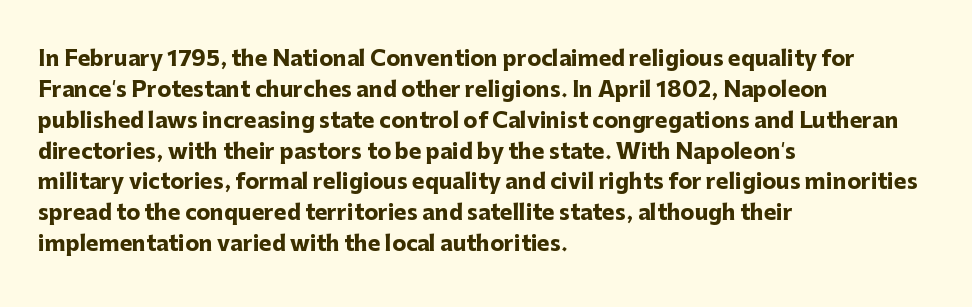
Posture: vertical. A classic flush-left, rag-right setting is used for this passage. Horizontal bands of white between lines are of average thickness. Each word holds together tightly as a unit, with standard inter-letter gaps. The font is running at its bold setting.
